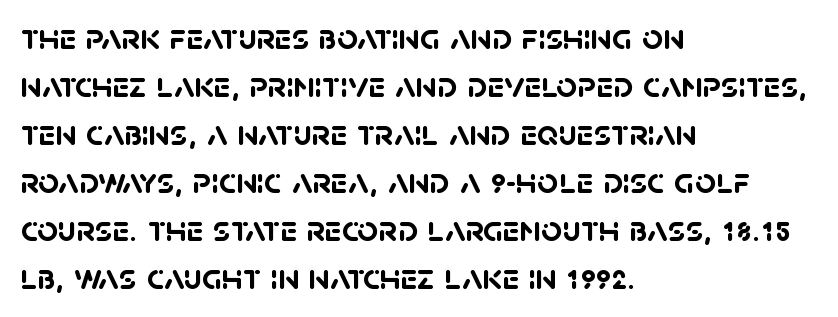
Q: Is the text bold? A: Yes.
Q: Is the typeface a serif or a sans-serif typeface? A: Sans-serif.
Q: Is the text underlined? A: No.
Q: How is the paragraph aligned? A: Left-aligned.
Q: Is the spacing between letters normal or unusually wide? A: Normal.
Q: Is the spacing between lines tight, normal or loose? A: Normal.
Q: Width (condensed, normal, or wide)? A: Normal.
Q: Stroke contrast? A: Low.
Q: x-height? A: Large.
Q: Monospaced? A: No.
